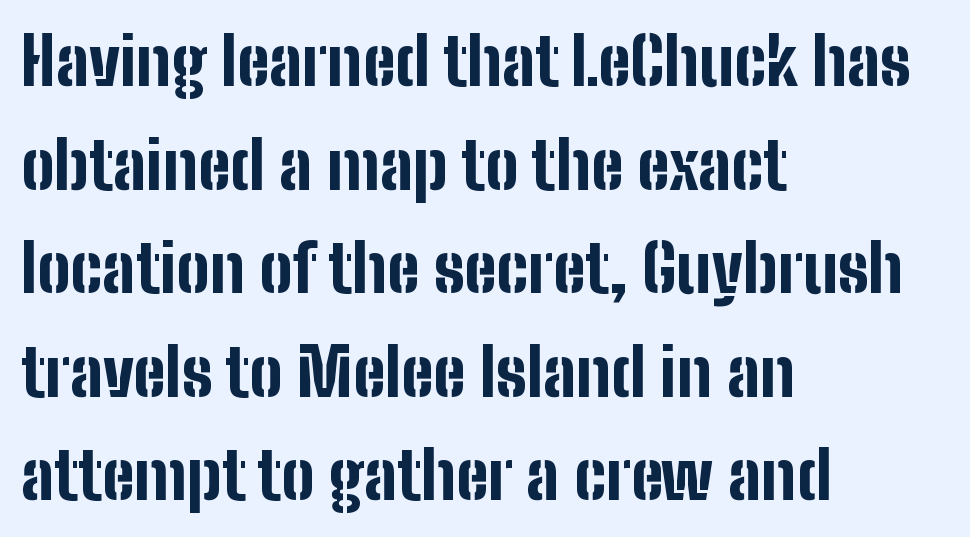
{"serif": "no", "italic": "no", "bold": "yes", "weight": "bold", "width": "condensed", "stroke_contrast": "low", "x_height": "medium", "monospaced": "no", "underline": "no", "align": "left", "line_spacing": "normal", "line_spacing_ratio": 1.57, "letter_spacing": "normal", "letter_spacing_em": 0.0, "glyph_px": 66}
